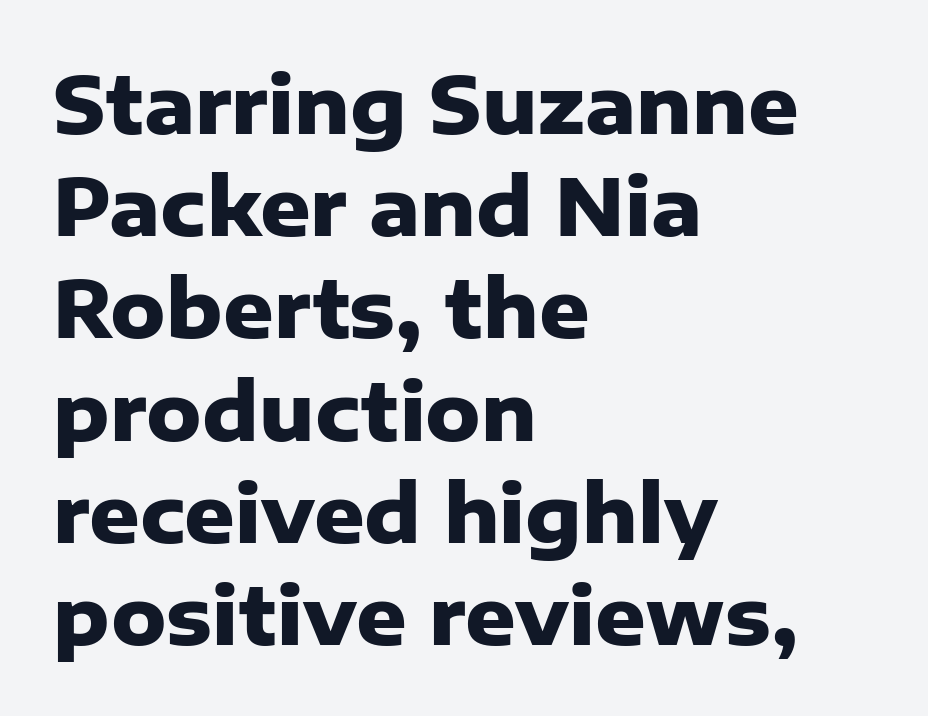
The image shows 78 px heavy sans-serif type, upright; set left-aligned, normal line spacing (1.31x), normal letter spacing, not underlined; low stroke contrast and a medium x-height.
